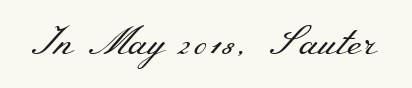
{"serif": "yes", "bold": "no", "weight": "regular", "width": "wide", "stroke_contrast": "medium", "x_height": "small", "monospaced": "no", "underline": "no", "letter_spacing": "normal", "letter_spacing_em": 0.0, "glyph_px": 39}
